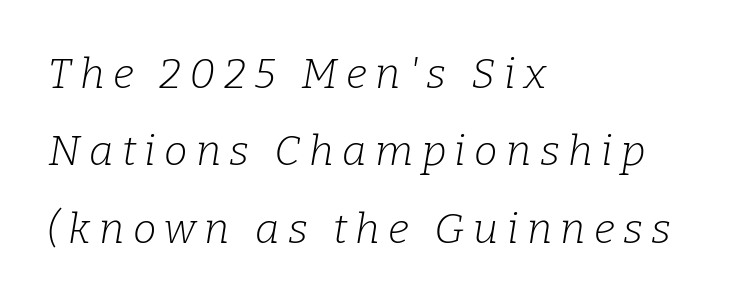
The image shows 42 px light serif type, italic (leaning right); set left-aligned, line spacing 1.84x, unusually wide letter spacing (+0.2 em), not underlined; low stroke contrast and a medium x-height.
